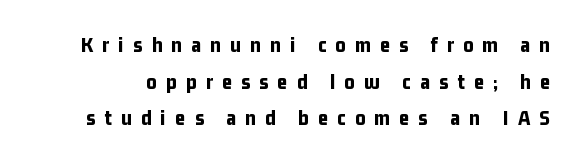
{"italic": "no", "bold": "yes", "underline": "no", "line_spacing": "normal", "line_spacing_ratio": 1.67, "letter_spacing": "wide", "letter_spacing_em": 0.42, "glyph_px": 22}
